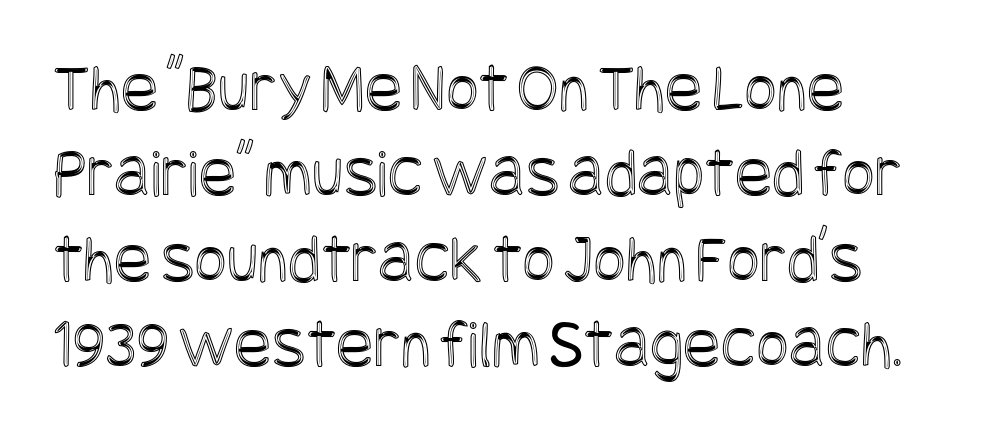
The rendering anchors every line to the left-hand side. Each word holds together tightly as a unit, with standard inter-letter gaps. A clean baseline with only descenders dipping below it. The font's upright variant was chosen for this text.
